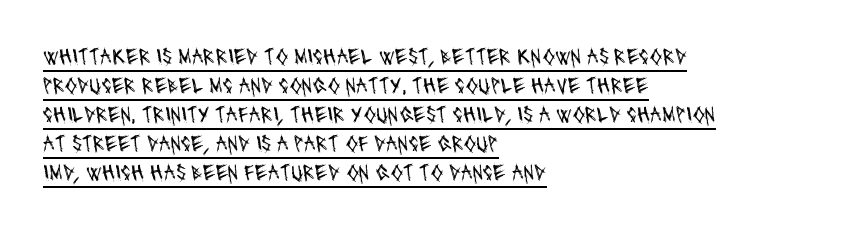
{"bold": "no", "underline": "yes", "align": "left", "line_spacing": "normal", "line_spacing_ratio": 1.26, "letter_spacing": "normal", "letter_spacing_em": 0.0, "glyph_px": 23}
